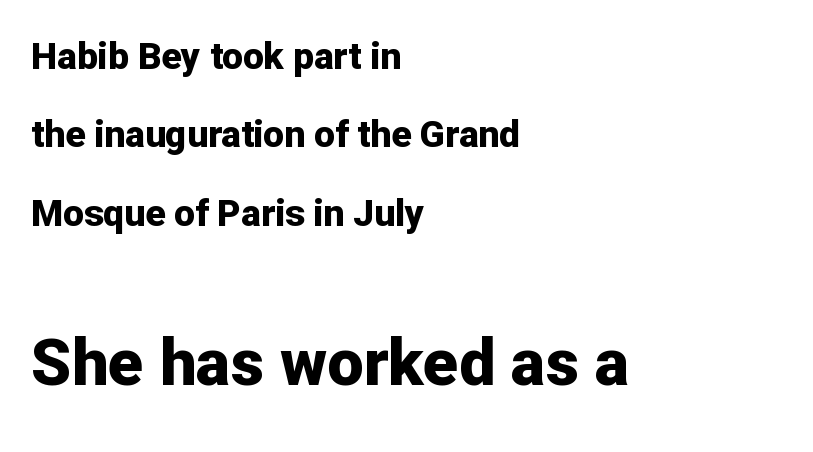
The image shows 65 px bold sans-serif type, upright; set left-aligned, loose line spacing (2.12x), normal letter spacing, not underlined; the second (bottom) block is 1.76x larger; low stroke contrast and a medium x-height.
